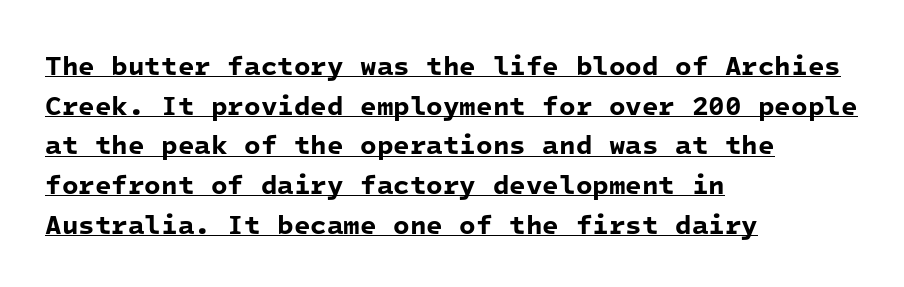
Q: Is the text bold? A: Yes.
Q: Is the text underlined? A: Yes.
Q: How is the paragraph aligned? A: Left-aligned.
Q: Is the spacing between letters normal or unusually wide? A: Normal.
Q: Is the spacing between lines tight, normal or loose? A: Normal.
